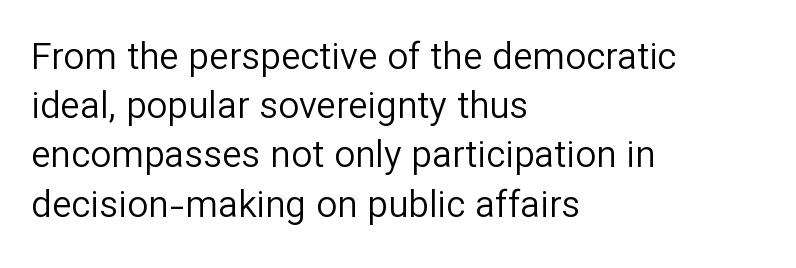
Q: Is the text bold? A: No.
Q: Is the text italic (slanted)? A: No, it is upright.
Q: Is the typeface a serif or a sans-serif typeface? A: Sans-serif.
Q: Is the text underlined? A: No.
Q: How is the paragraph aligned? A: Left-aligned.
Q: Is the spacing between letters normal or unusually wide? A: Normal.
Q: Is the spacing between lines tight, normal or loose? A: Normal.
Q: Width (condensed, normal, or wide)? A: Normal.
Q: Stroke contrast? A: Low.
Q: x-height? A: Medium.
Q: Monospaced? A: No.
